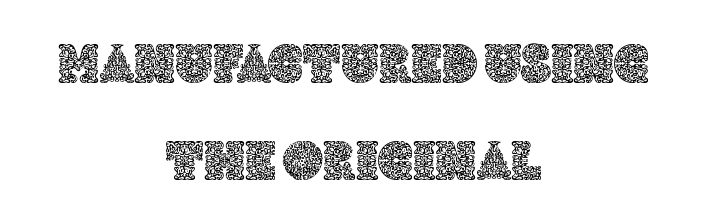
{"italic": "no", "width": "normal", "x_height": "large", "monospaced": "no", "underline": "no", "align": "center", "line_spacing_ratio": 1.73, "letter_spacing": "normal", "letter_spacing_em": 0.0, "glyph_px": 56}
